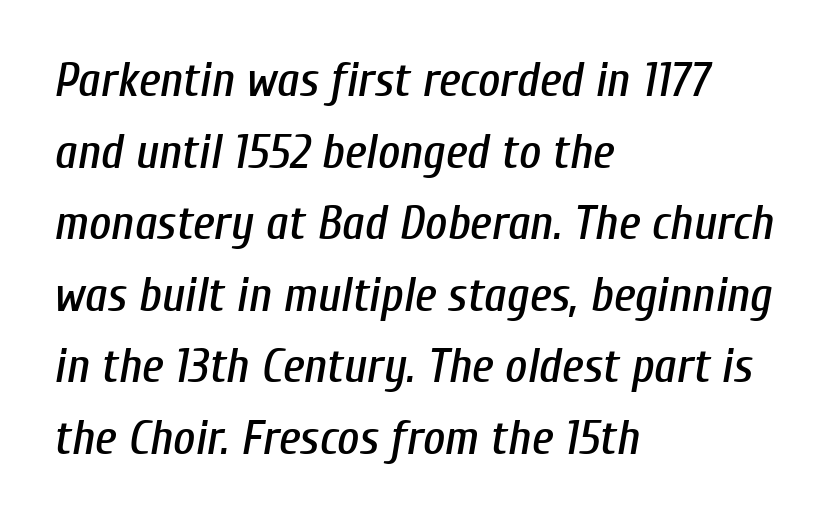
{"italic": "yes", "lean": "right", "slant_degrees": 10, "width": "condensed", "stroke_contrast": "low", "x_height": "medium", "monospaced": "no", "underline": "no", "align": "left", "line_spacing": "normal", "line_spacing_ratio": 1.49, "letter_spacing": "normal", "letter_spacing_em": 0.0, "glyph_px": 48}
